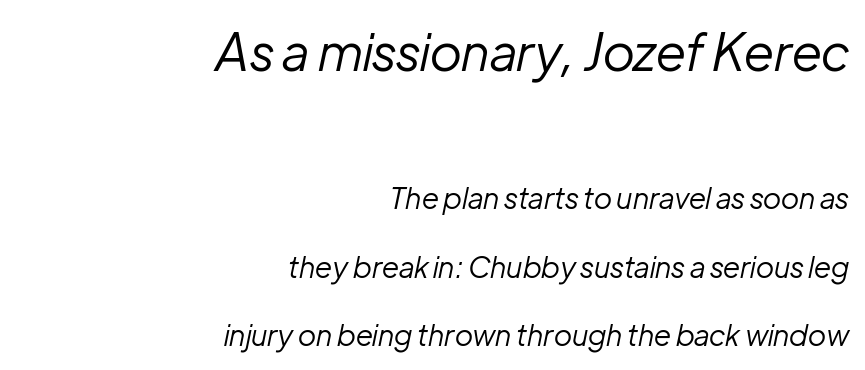
Q: Is the text bold? A: No.
Q: Is the text italic (slanted)? A: Yes, it leans right by about 12 degrees.
Q: Is the text underlined? A: No.
Q: How is the paragraph aligned? A: Right-aligned.
Q: Is the spacing between letters normal or unusually wide? A: Normal.
Q: Is the spacing between lines tight, normal or loose? A: Loose.
Q: Which block of text is set in a larger size, the first (top) or the second (bottom)? A: The first (top) one.
Q: Width (condensed, normal, or wide)? A: Normal.
Q: Stroke contrast? A: Low.
Q: x-height? A: Medium.
Q: Monospaced? A: No.
